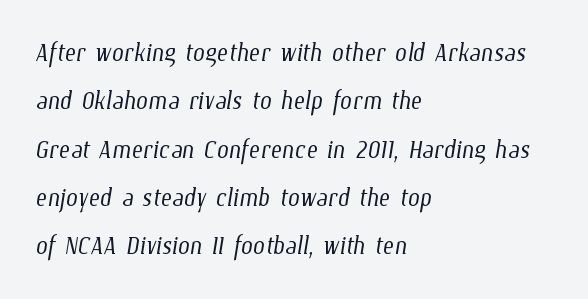
Q: Is the text bold? A: No.
Q: Is the text underlined? A: No.
Q: How is the paragraph aligned? A: Left-aligned.
Q: Is the spacing between letters normal or unusually wide? A: Normal.
Q: Is the spacing between lines tight, normal or loose? A: Normal.
Q: Width (condensed, normal, or wide)? A: Condensed.
Q: Stroke contrast? A: Low.
Q: x-height? A: Medium.
Q: Monospaced? A: No.
